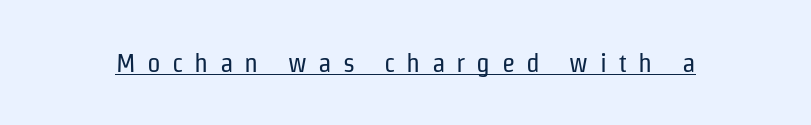
Q: Is the text bold? A: No.
Q: Is the text italic (slanted)? A: No, it is upright.
Q: Is the text underlined? A: Yes.
Q: Is the spacing between letters normal or unusually wide? A: Unusually wide.
